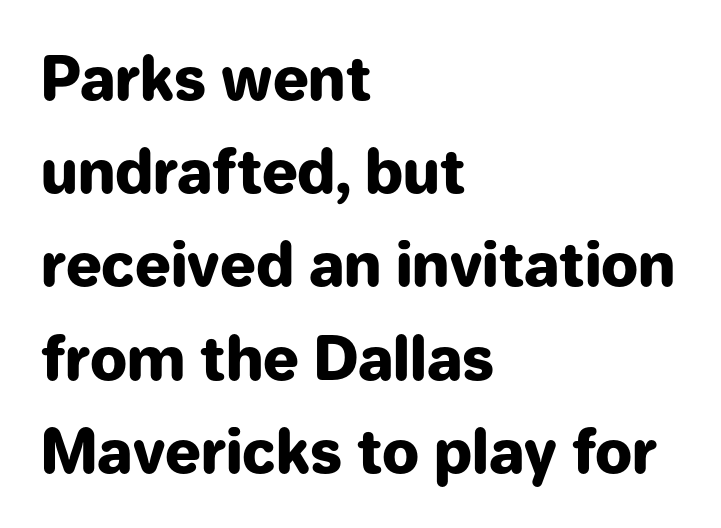
Q: Is the text bold? A: Yes.
Q: Is the text italic (slanted)? A: No, it is upright.
Q: Is the typeface a serif or a sans-serif typeface? A: Sans-serif.
Q: Is the text underlined? A: No.
Q: How is the paragraph aligned? A: Left-aligned.
Q: Is the spacing between letters normal or unusually wide? A: Normal.
Q: Is the spacing between lines tight, normal or loose? A: Normal.
Q: Width (condensed, normal, or wide)? A: Normal.
Q: Stroke contrast? A: Low.
Q: x-height? A: Medium.
Q: Monospaced? A: No.
